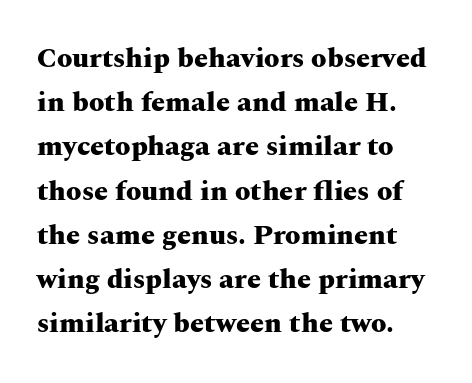
Descenders are the only things crossing below the line. The type sits square on the baseline with zero lean. Spacing verdict: proportional, widths tailored to each character. The ragged edge is on the right, which tells us the setting is flush left.
